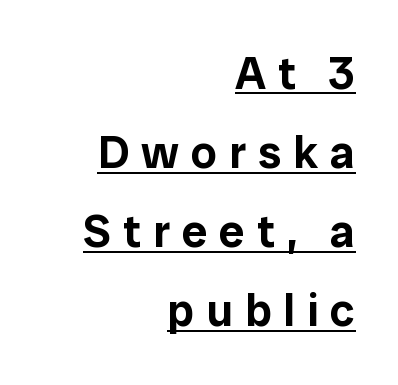
Notice how the passage keeps a crisp vertical edge on the right only. Unlike a traditional serif, this face leaves its strokes unadorned. Each word looks stretched out because of the extra space between its letters. Does a line run under the words? Yes, clearly.
